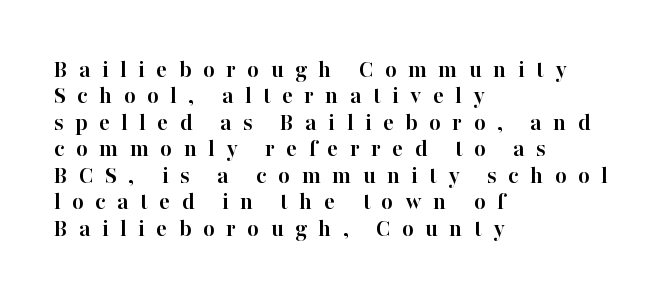
The image shows 25 px bold type, upright; set left-aligned, tight line spacing (1.06x), unusually wide letter spacing (+0.46 em), not underlined.
